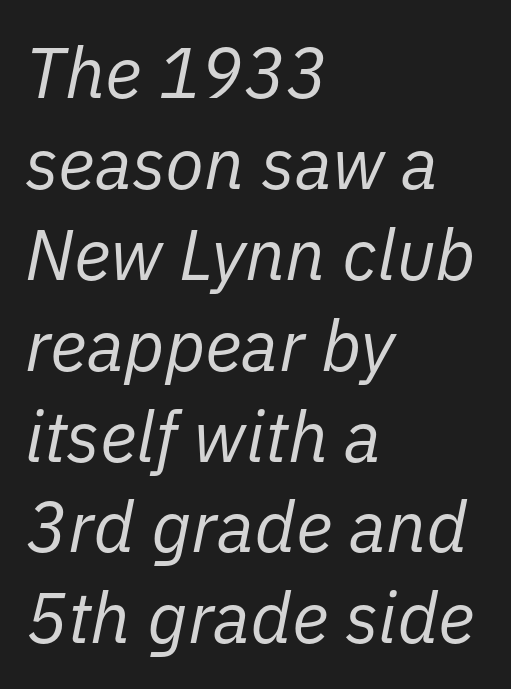
Q: Is the text bold? A: No.
Q: Is the text italic (slanted)? A: Yes, it leans right by about 11 degrees.
Q: Is the text underlined? A: No.
Q: How is the paragraph aligned? A: Left-aligned.
Q: Is the spacing between letters normal or unusually wide? A: Normal.
Q: Is the spacing between lines tight, normal or loose? A: Normal.
Q: Width (condensed, normal, or wide)? A: Normal.
Q: Stroke contrast? A: Low.
Q: x-height? A: Medium.
Q: Monospaced? A: No.
